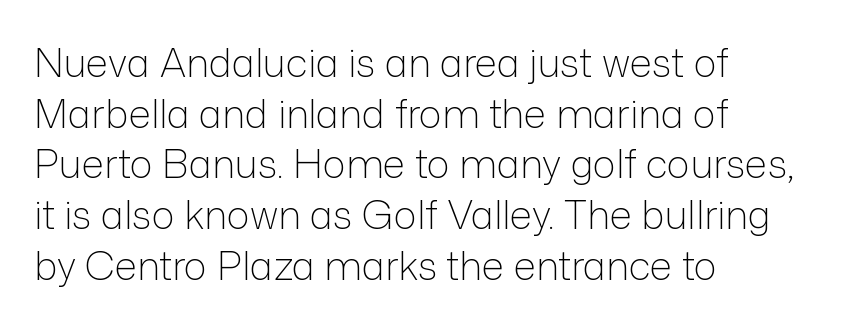
The image shows 39 px light sans-serif type, upright; set left-aligned, normal line spacing (1.3x), normal letter spacing, not underlined; low stroke contrast and a medium x-height.
